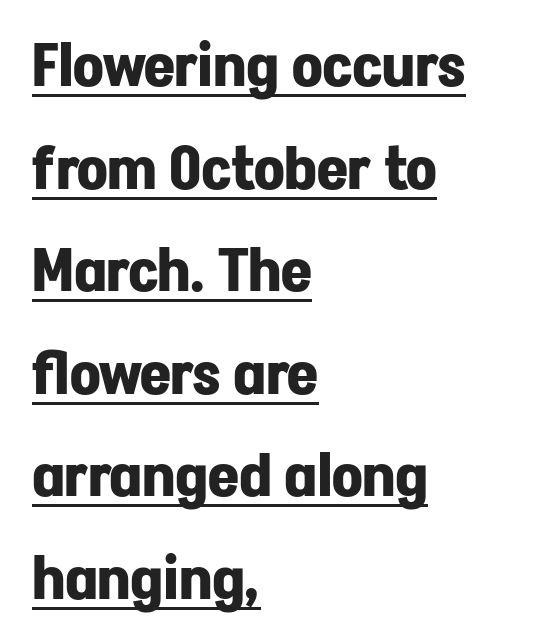
The image shows 60 px bold sans-serif type, upright; set left-aligned, line spacing 1.71x, normal letter spacing, underlined; low stroke contrast and a medium x-height.
